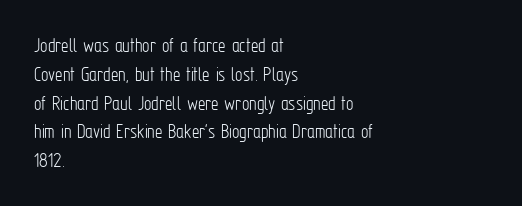
Q: Is the text bold? A: No.
Q: Is the text italic (slanted)? A: No, it is upright.
Q: Is the text underlined? A: No.
Q: How is the paragraph aligned? A: Left-aligned.
Q: Is the spacing between letters normal or unusually wide? A: Normal.
Q: Is the spacing between lines tight, normal or loose? A: Normal.
